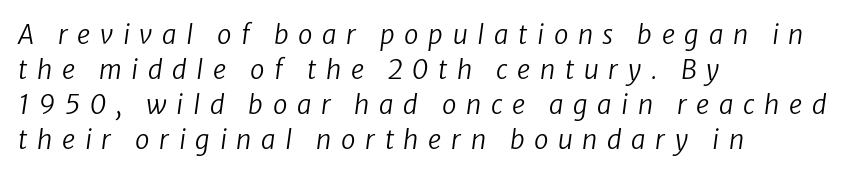
Q: Is the text bold? A: No.
Q: Is the text italic (slanted)? A: Yes, it leans right by about 8 degrees.
Q: Is the text underlined? A: No.
Q: How is the paragraph aligned? A: Left-aligned.
Q: Is the spacing between letters normal or unusually wide? A: Unusually wide.
Q: Is the spacing between lines tight, normal or loose? A: Normal.
